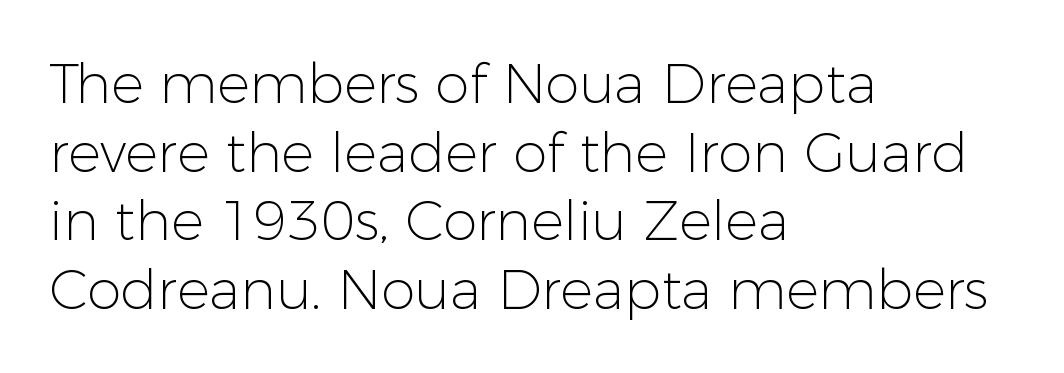
{"serif": "no", "italic": "no", "bold": "no", "weight": "light", "width": "normal", "stroke_contrast": "low", "x_height": "medium", "monospaced": "no", "underline": "no", "align": "left", "line_spacing": "normal", "line_spacing_ratio": 1.25, "letter_spacing": "normal", "letter_spacing_em": 0.0, "glyph_px": 55}
